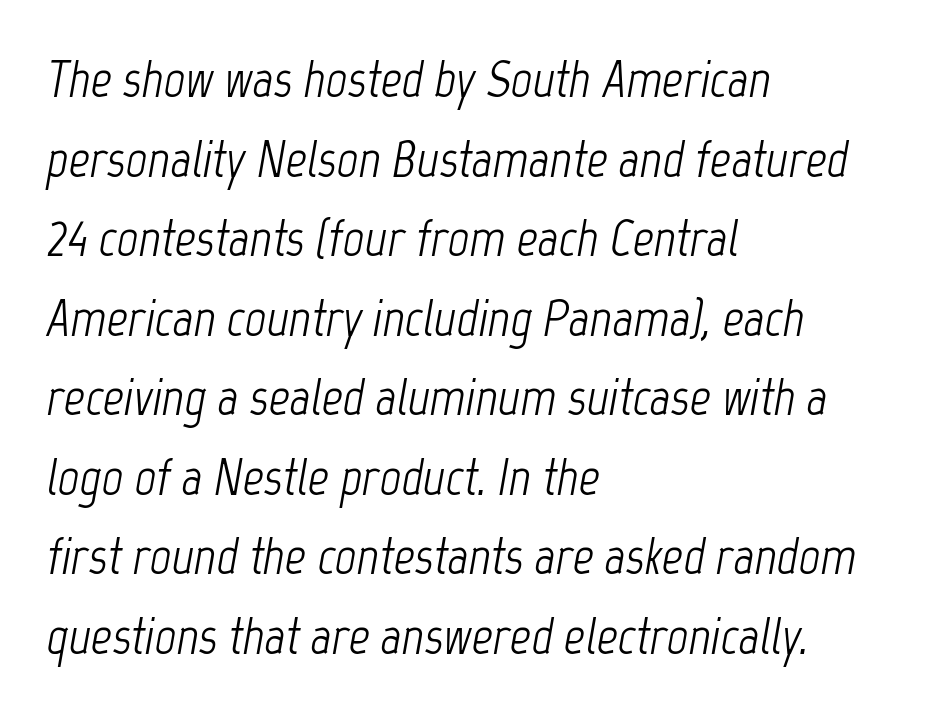
{"italic": "yes", "lean": "right", "slant_degrees": 12, "bold": "no", "weight": "light", "width": "condensed", "stroke_contrast": "low", "x_height": "medium", "monospaced": "no", "underline": "no", "align": "left", "line_spacing": "normal", "line_spacing_ratio": 1.53, "letter_spacing": "normal", "letter_spacing_em": 0.0, "glyph_px": 52}
